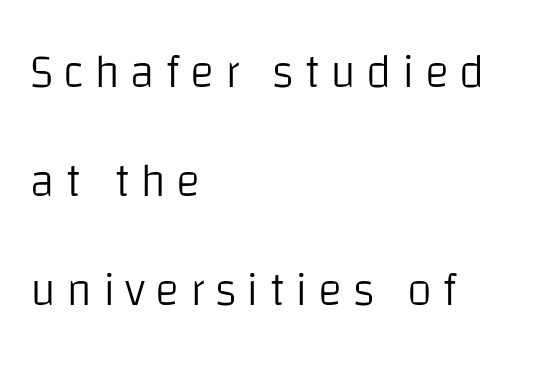
The image shows 46 px light sans-serif type, upright; set left-aligned, loose line spacing (2.37x), unusually wide letter spacing (+0.22 em), not underlined; low stroke contrast and a large x-height.
